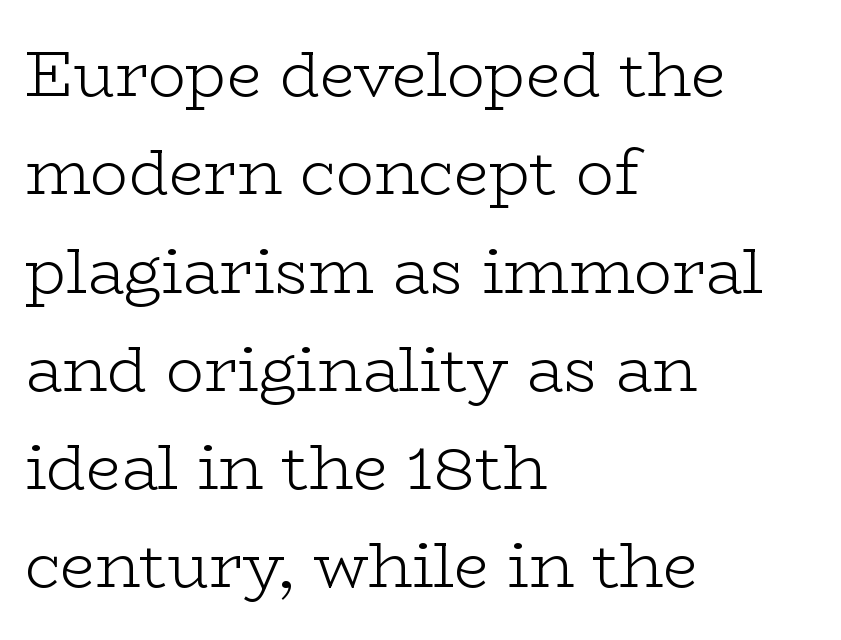
The image shows 63 px light, wide serif type, upright; set left-aligned, normal line spacing (1.56x), normal letter spacing, not underlined; low stroke contrast and a medium x-height.
